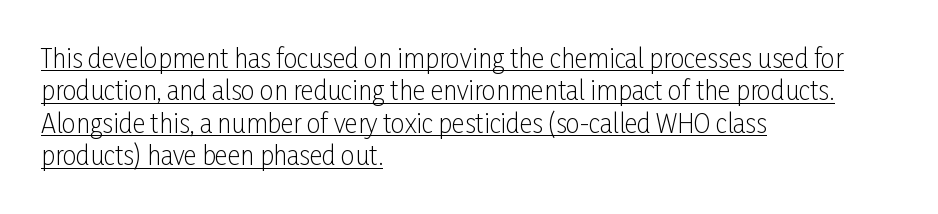
Q: Is the text bold? A: No.
Q: Is the text italic (slanted)? A: No, it is upright.
Q: Is the text underlined? A: Yes.
Q: How is the paragraph aligned? A: Left-aligned.
Q: Is the spacing between letters normal or unusually wide? A: Normal.
Q: Is the spacing between lines tight, normal or loose? A: Normal.
